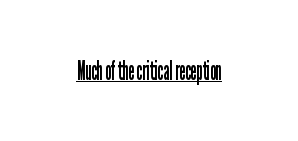
Q: Is the text bold? A: No.
Q: Is the text italic (slanted)? A: No, it is upright.
Q: Is the text underlined? A: Yes.
Q: Is the spacing between letters normal or unusually wide? A: Normal.
